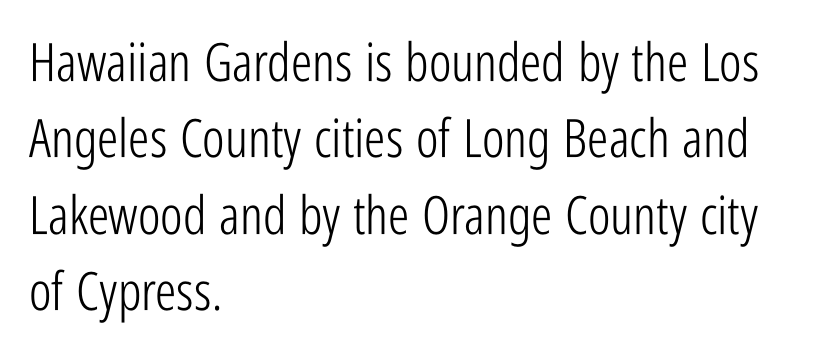
Any mark beneath the type? The region is blank. Vertically, the passage feels balanced, rows spaced as you'd expect. Character widths vary here, with narrow letters taking less room than wide ones. These lines were composed using upright roman letters. Weight: regular or lighter. Casual observation: everything's shoved over to the left.
